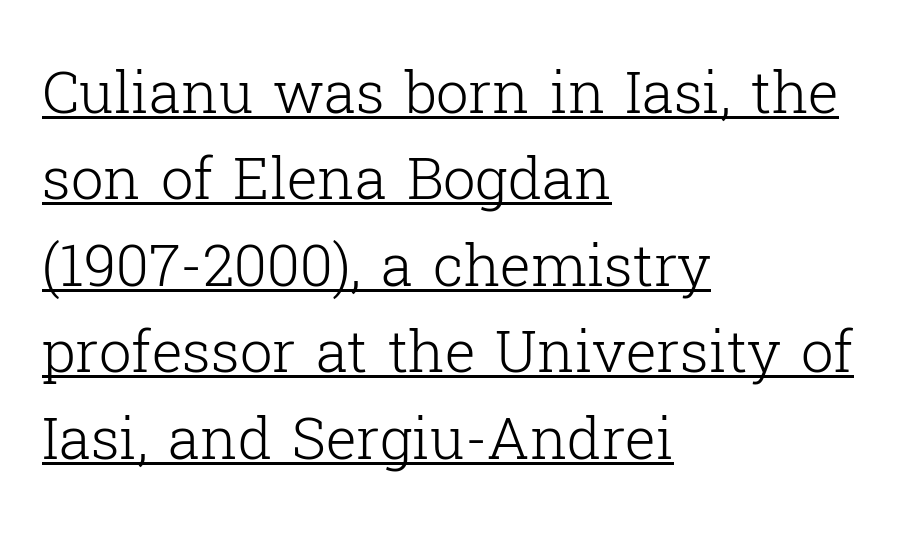
{"serif": "yes", "italic": "no", "bold": "no", "weight": "light", "width": "normal", "stroke_contrast": "low", "x_height": "medium", "monospaced": "no", "underline": "yes", "align": "left", "line_spacing": "normal", "line_spacing_ratio": 1.49, "letter_spacing": "normal", "letter_spacing_em": 0.0, "glyph_px": 58}
